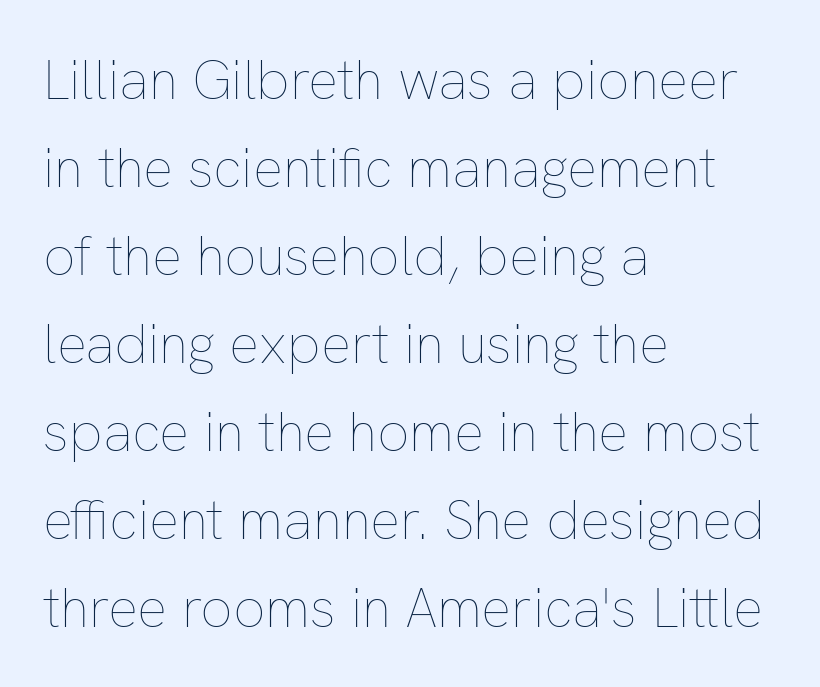
{"italic": "no", "bold": "no", "weight": "thin", "width": "normal", "stroke_contrast": "low", "x_height": "medium", "monospaced": "no", "underline": "no", "align": "left", "line_spacing": "normal", "line_spacing_ratio": 1.57, "letter_spacing": "normal", "letter_spacing_em": 0.0, "glyph_px": 56}
